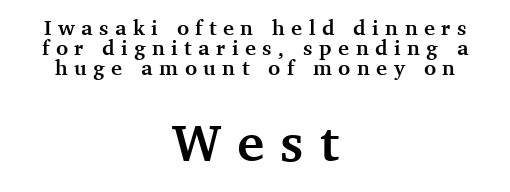
Compared with typical paragraphs, the rows here are closer together. Typesetter's note — lower block bumped up in size, upper block left smaller. Characters follow at a spacing far wider than the type designer built in. A centered setting, common on invitations and titles, is used for this passage. Spacing verdict: proportional, widths tailored to each character.
